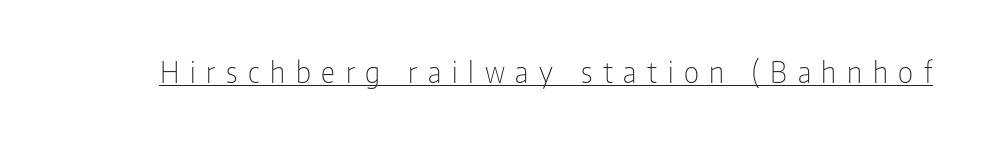
Q: Is the text bold? A: No.
Q: Is the text italic (slanted)? A: No, it is upright.
Q: Is the typeface a serif or a sans-serif typeface? A: Sans-serif.
Q: Is the text underlined? A: Yes.
Q: Is the spacing between letters normal or unusually wide? A: Unusually wide.
Q: Width (condensed, normal, or wide)? A: Condensed.
Q: Stroke contrast? A: Low.
Q: x-height? A: Medium.
Q: Monospaced? A: No.
